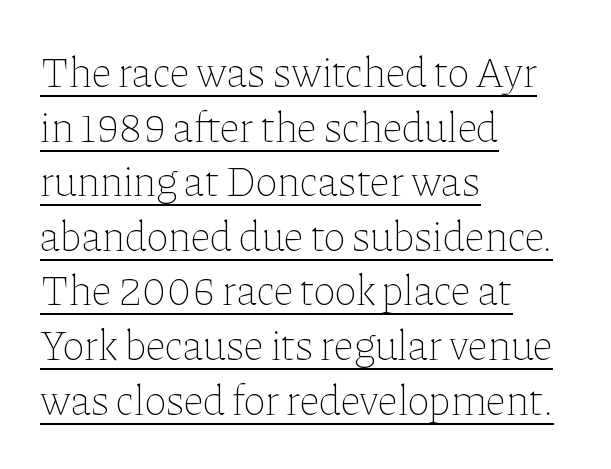
The image shows 42 px thin type, upright; set left-aligned, normal line spacing (1.3x), normal letter spacing, underlined; low stroke contrast and a medium x-height.
